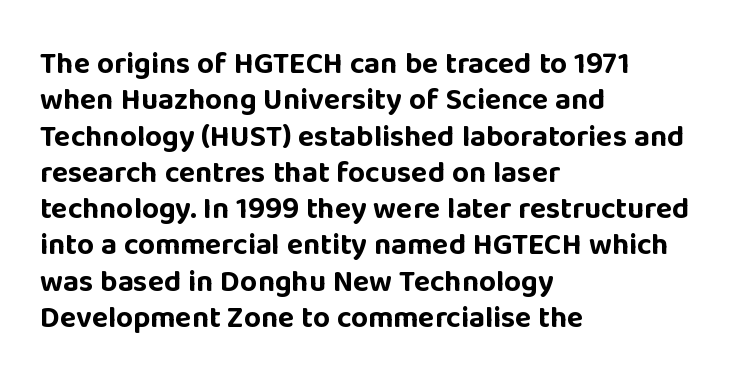
{"serif": "no", "italic": "no", "bold": "yes", "weight": "bold", "width": "normal", "stroke_contrast": "low", "x_height": "large", "monospaced": "no", "underline": "no", "align": "left", "line_spacing_ratio": 1.21, "letter_spacing": "normal", "letter_spacing_em": 0.0, "glyph_px": 30}
